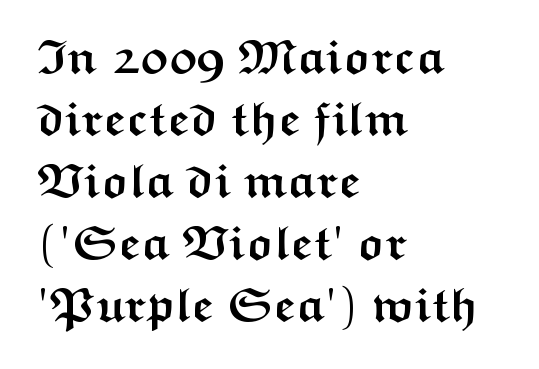
{"serif": "no", "italic": "no", "bold": "yes", "weight": "semibold", "width": "wide", "stroke_contrast": "medium", "x_height": "medium", "monospaced": "no", "underline": "no", "align": "left", "line_spacing": "normal", "line_spacing_ratio": 1.29, "letter_spacing": "normal", "letter_spacing_em": 0.0, "glyph_px": 48}
